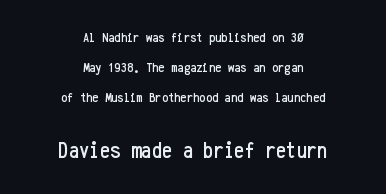
Q: Is the text italic (slanted)? A: No, it is upright.
Q: Is the text underlined? A: No.
Q: How is the paragraph aligned? A: Centered.
Q: Is the spacing between letters normal or unusually wide? A: Normal.
Q: Is the spacing between lines tight, normal or loose? A: Loose.
Q: Which block of text is set in a larger size, the first (top) or the second (bottom)? A: The second (bottom) one.
